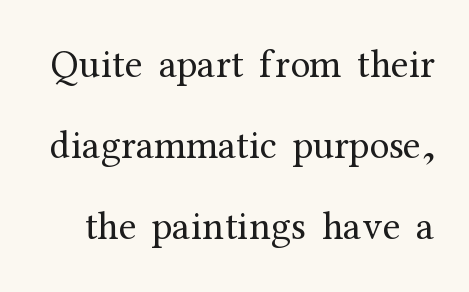
The image shows 40 px regular-weight serif type, upright; set loose line spacing (2.03x), normal letter spacing, not underlined; medium stroke contrast and a medium x-height.
